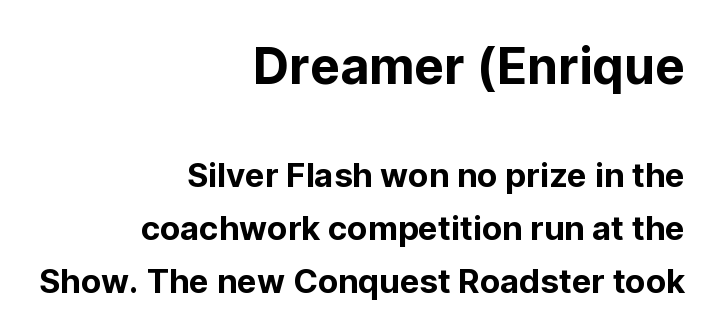
Q: Is the text italic (slanted)? A: No, it is upright.
Q: Is the typeface a serif or a sans-serif typeface? A: Sans-serif.
Q: Is the text underlined? A: No.
Q: How is the paragraph aligned? A: Right-aligned.
Q: Is the spacing between letters normal or unusually wide? A: Normal.
Q: Is the spacing between lines tight, normal or loose? A: Normal.
Q: Which block of text is set in a larger size, the first (top) or the second (bottom)? A: The first (top) one.
Q: Width (condensed, normal, or wide)? A: Normal.
Q: Stroke contrast? A: Low.
Q: x-height? A: Medium.
Q: Monospaced? A: No.
